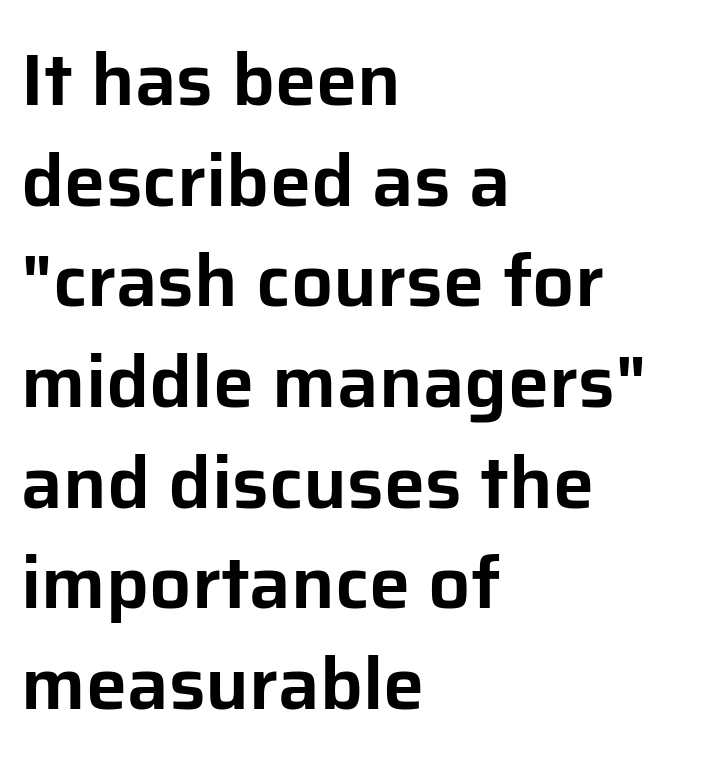
Q: Is the text italic (slanted)? A: No, it is upright.
Q: Is the typeface a serif or a sans-serif typeface? A: Sans-serif.
Q: Is the text underlined? A: No.
Q: How is the paragraph aligned? A: Left-aligned.
Q: Is the spacing between letters normal or unusually wide? A: Normal.
Q: Is the spacing between lines tight, normal or loose? A: Normal.
Q: Width (condensed, normal, or wide)? A: Normal.
Q: Stroke contrast? A: Low.
Q: x-height? A: Medium.
Q: Monospaced? A: No.
